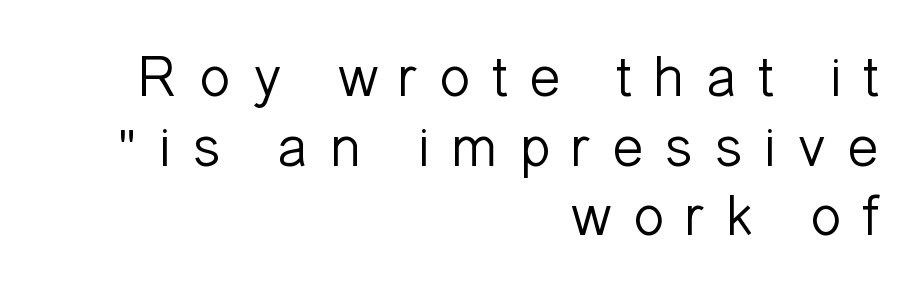
The image shows 59 px light sans-serif type, upright; set right-aligned, line spacing 1.18x, unusually wide letter spacing (+0.34 em), not underlined; low stroke contrast and a medium x-height.
